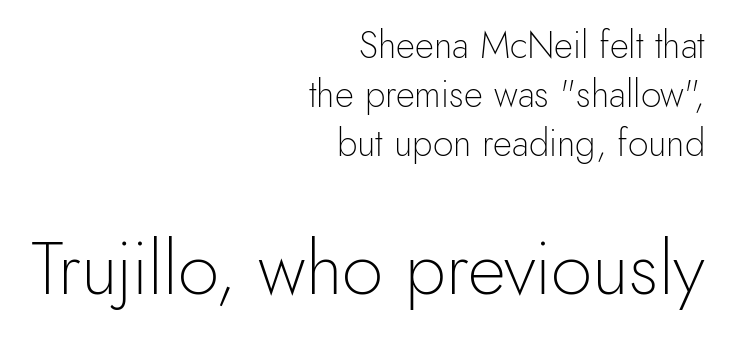
{"serif": "no", "italic": "no", "bold": "no", "weight": "light", "width": "normal", "x_height": "small", "monospaced": "no", "underline": "no", "align": "right", "line_spacing": "normal", "line_spacing_ratio": 1.32, "letter_spacing": "normal", "letter_spacing_em": 0.0, "larger_block": "second", "size_ratio": 2.0, "glyph_px": 74}
